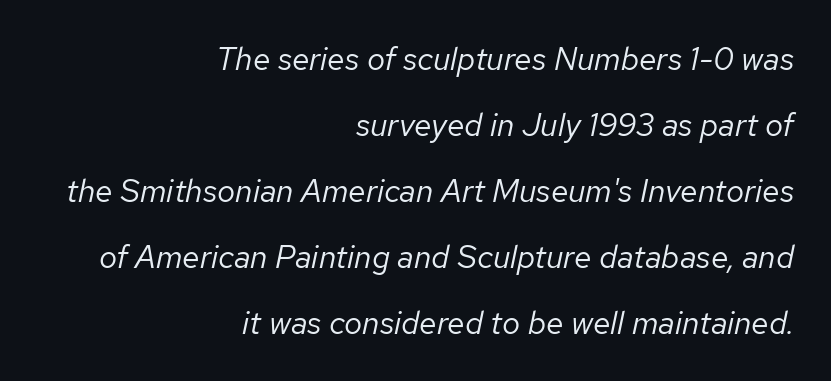
Q: Is the text bold? A: No.
Q: Is the text italic (slanted)? A: Yes, it leans right by about 12 degrees.
Q: Is the text underlined? A: No.
Q: How is the paragraph aligned? A: Right-aligned.
Q: Is the spacing between letters normal or unusually wide? A: Normal.
Q: Is the spacing between lines tight, normal or loose? A: Loose.
Q: Width (condensed, normal, or wide)? A: Normal.
Q: Stroke contrast? A: Low.
Q: x-height? A: Medium.
Q: Monospaced? A: No.
